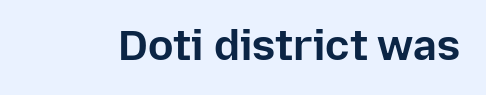
Q: Is the text bold? A: Yes.
Q: Is the text italic (slanted)? A: No, it is upright.
Q: Is the typeface a serif or a sans-serif typeface? A: Sans-serif.
Q: Is the text underlined? A: No.
Q: Is the spacing between letters normal or unusually wide? A: Normal.
Q: Width (condensed, normal, or wide)? A: Normal.
Q: Stroke contrast? A: Low.
Q: x-height? A: Medium.
Q: Monospaced? A: No.
